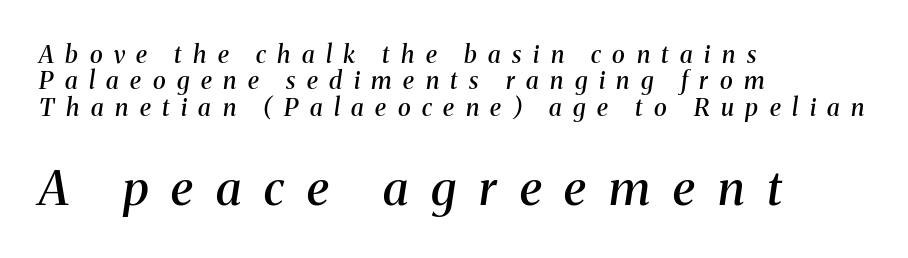
Beneath every word, the page is bare. Glyph-to-glyph distance is far greater than everyday printed text. Little horizontal feet cap the strokes, marking this as serif type. Tall strokes in this sample are angled rather than plumb.
